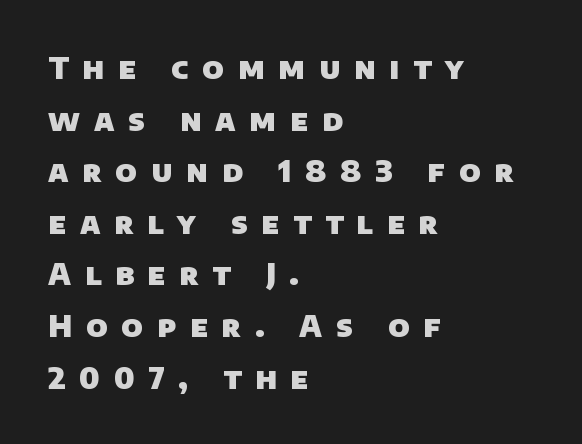
Q: Is the text bold? A: Yes.
Q: Is the typeface a serif or a sans-serif typeface? A: Sans-serif.
Q: Is the text underlined? A: No.
Q: How is the paragraph aligned? A: Left-aligned.
Q: Is the spacing between letters normal or unusually wide? A: Unusually wide.
Q: Width (condensed, normal, or wide)? A: Normal.
Q: Stroke contrast? A: Low.
Q: x-height? A: Large.
Q: Monospaced? A: No.
